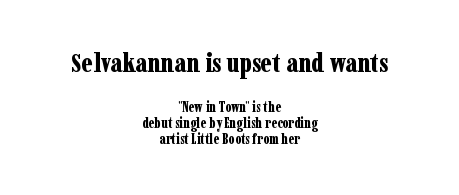
Q: Is the text bold? A: Yes.
Q: Is the text italic (slanted)? A: No, it is upright.
Q: Is the text underlined? A: No.
Q: How is the paragraph aligned? A: Centered.
Q: Is the spacing between letters normal or unusually wide? A: Normal.
Q: Is the spacing between lines tight, normal or loose? A: Tight.
Q: Which block of text is set in a larger size, the first (top) or the second (bottom)? A: The first (top) one.
